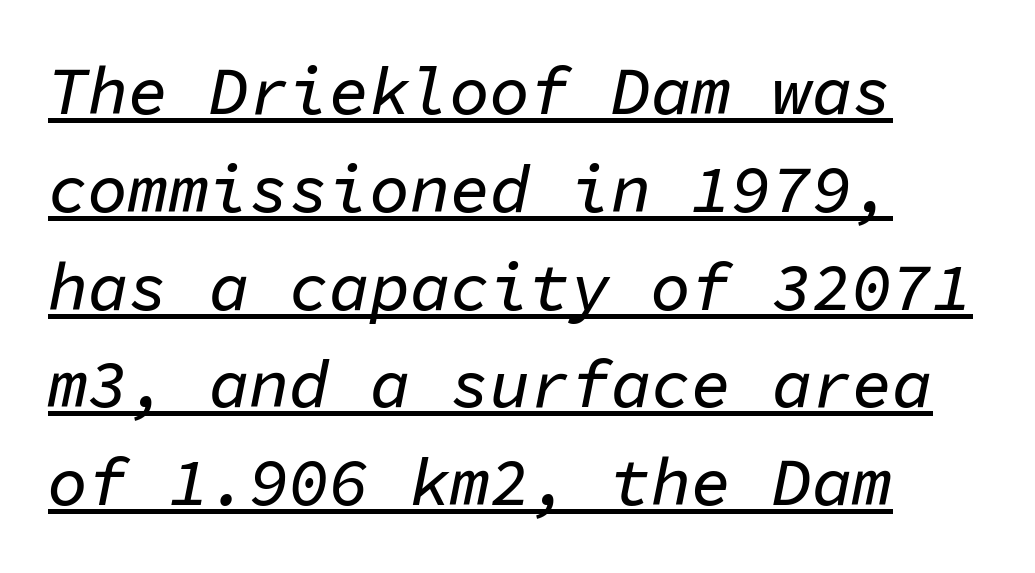
{"italic": "yes", "lean": "right", "slant_degrees": 11, "width": "normal", "stroke_contrast": "low", "x_height": "medium", "monospaced": "yes", "underline": "yes", "align": "left", "line_spacing": "normal", "line_spacing_ratio": 1.46, "letter_spacing": "normal", "letter_spacing_em": 0.0, "glyph_px": 67}
